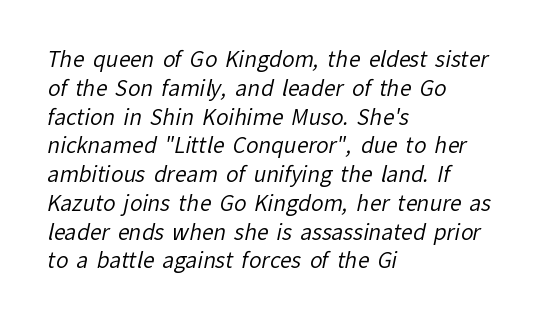
The image shows 21 px text type; set left-aligned, normal line spacing (1.37x), normal letter spacing, not underlined.
